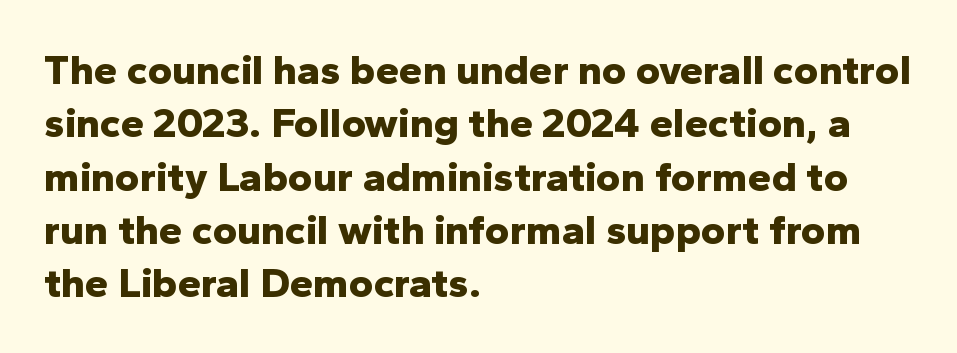
Short note: letters normally spaced. Is this a fixed-width face? No — the glyphs have proportional, varying widths. Interline gaps are of average width in this sample. Does the type have serifs? No, each stem ends abruptly. The letters stand upright; this is a roman face. The sample has been set heavy, in full bold.
